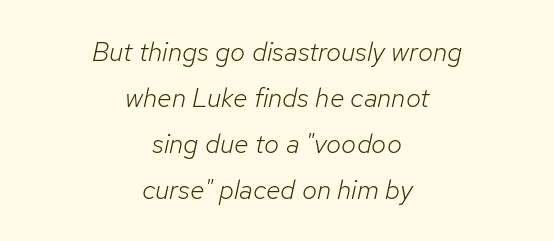
Q: Is the text bold? A: No.
Q: Is the text italic (slanted)? A: Yes, it leans right by about 12 degrees.
Q: Is the text underlined? A: No.
Q: How is the paragraph aligned? A: Centered.
Q: Is the spacing between letters normal or unusually wide? A: Normal.
Q: Is the spacing between lines tight, normal or loose? A: Normal.
